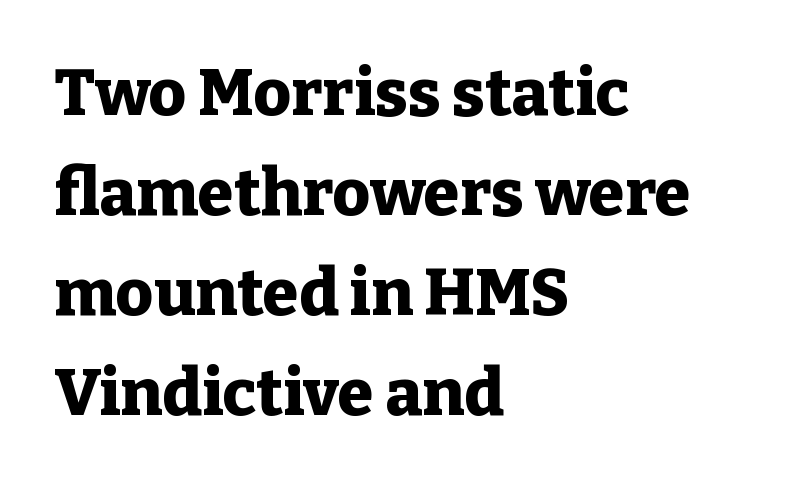
Q: Is the text bold? A: Yes.
Q: Is the text italic (slanted)? A: No, it is upright.
Q: Is the typeface a serif or a sans-serif typeface? A: Serif.
Q: Is the text underlined? A: No.
Q: How is the paragraph aligned? A: Left-aligned.
Q: Is the spacing between letters normal or unusually wide? A: Normal.
Q: Is the spacing between lines tight, normal or loose? A: Normal.
Q: Width (condensed, normal, or wide)? A: Normal.
Q: Stroke contrast? A: Low.
Q: x-height? A: Medium.
Q: Monospaced? A: No.
